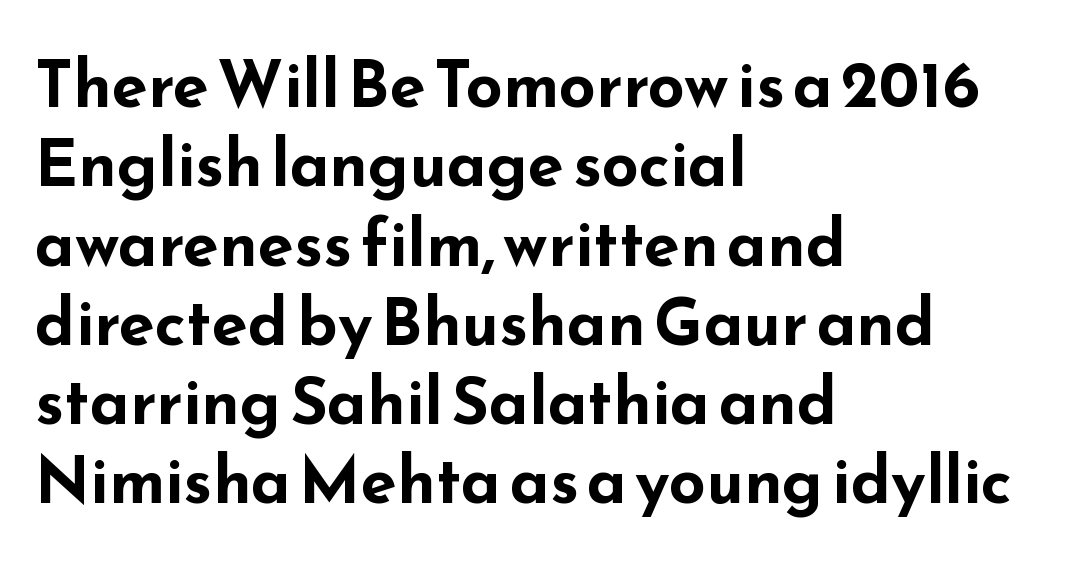
Serif or sans? Sans — the stroke terminals are bare. Stroke thickness is high; the sample reads as a true bold. Is this a fixed-width face? No — the glyphs have proportional, varying widths. A bare baseline throughout the passage. Is the block centered? No — it sits flush against the left margin. The axis of the letterforms is exactly vertical.
